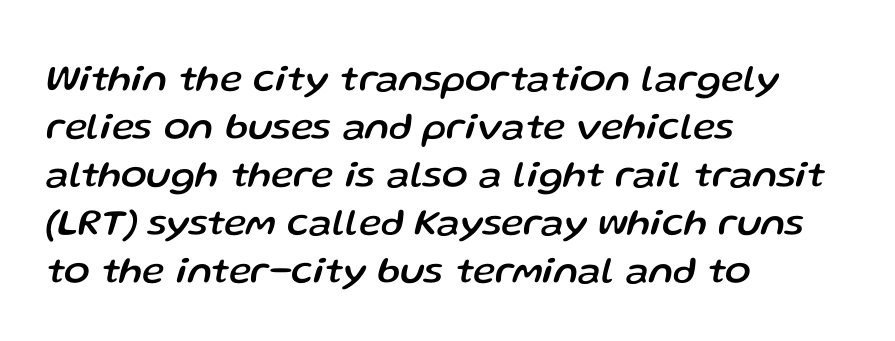
Typeset ragged right — the left edge is the straight one. Descenders hang freely into open space. Think of a printed novel: that variable character pitch is what you see here. Italic: yes, the glyphs are oblique. Successive baselines arrive at the customary interval.
